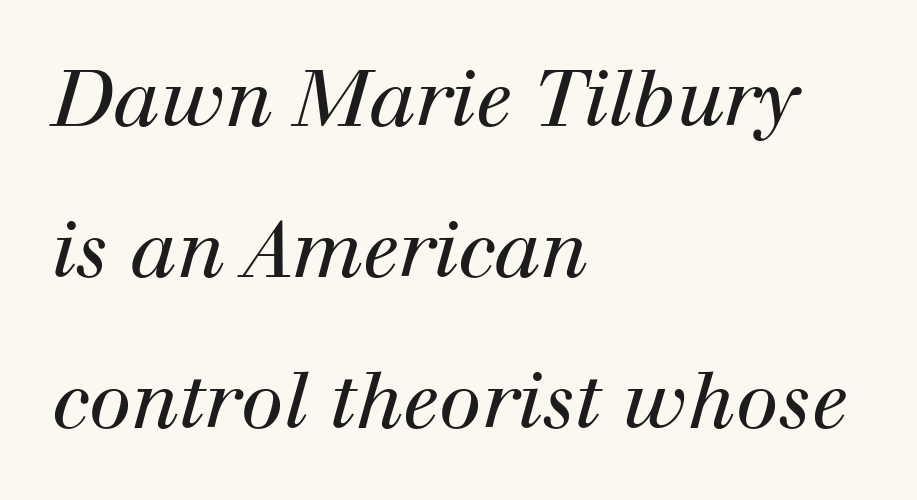
{"serif": "yes", "italic": "yes", "lean": "right", "slant_degrees": 12, "bold": "no", "weight": "regular", "width": "normal", "stroke_contrast": "high", "x_height": "medium", "monospaced": "no", "underline": "no", "align": "left", "line_spacing": "loose", "line_spacing_ratio": 1.96, "letter_spacing": "normal", "letter_spacing_em": 0.0, "glyph_px": 77}
